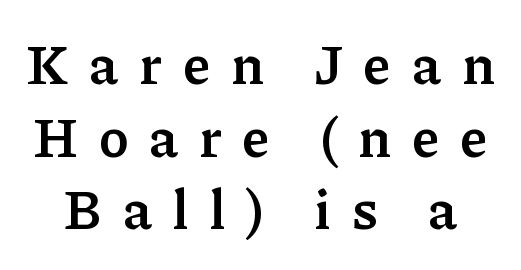
{"serif": "yes", "italic": "no", "bold": "yes", "weight": "semibold", "width": "normal", "stroke_contrast": "low", "x_height": "medium", "monospaced": "no", "underline": "no", "line_spacing": "normal", "line_spacing_ratio": 1.32, "letter_spacing": "wide", "letter_spacing_em": 0.37, "glyph_px": 55}
